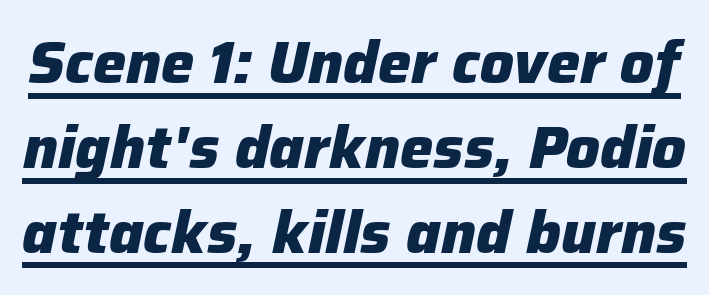
The image shows 59 px heavy type, italic (leaning right); set normal line spacing (1.44x), normal letter spacing, underlined; low stroke contrast and a medium x-height.
